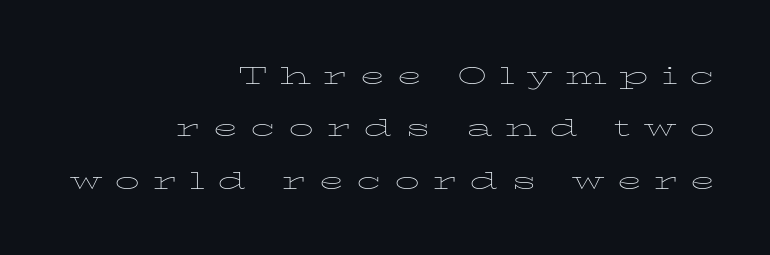
Compared with a flush-left layout, this one pins lines to the opposite, right side. Rows of type keep a wide berth in the vertical direction. This is not heavy type; no bold has been used. Anything drawn beneath the words? Only blank space. The axis of the letterforms is exactly vertical. Short note: letters widely spaced.
